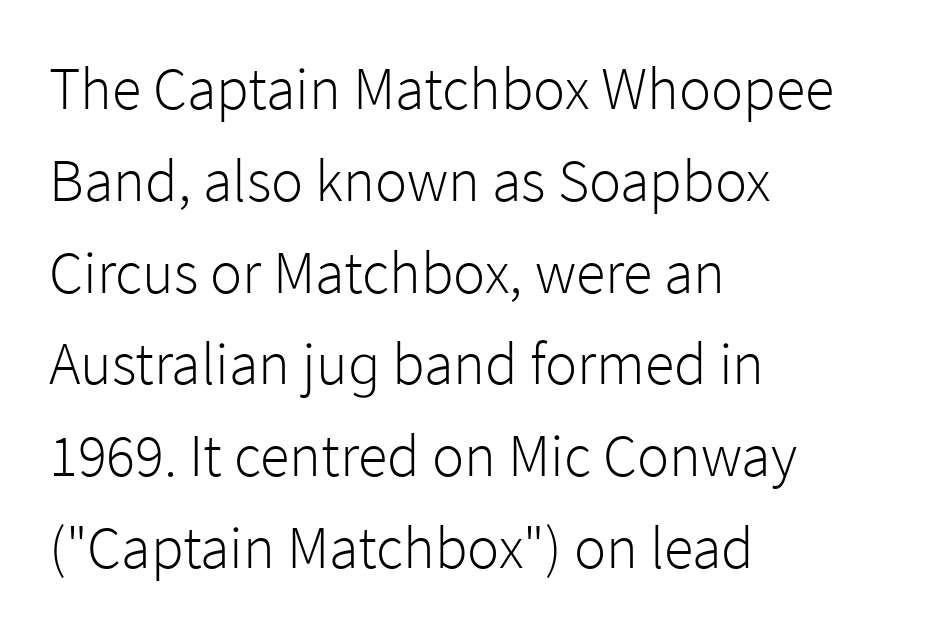
No feet cap the strokes, marking this as sans-serif type. Regarding leading, the lines here are spaced in the standard way. The strip under each line holds only bare page. This sample has the flowing, uneven cadence of proportional lettering.
